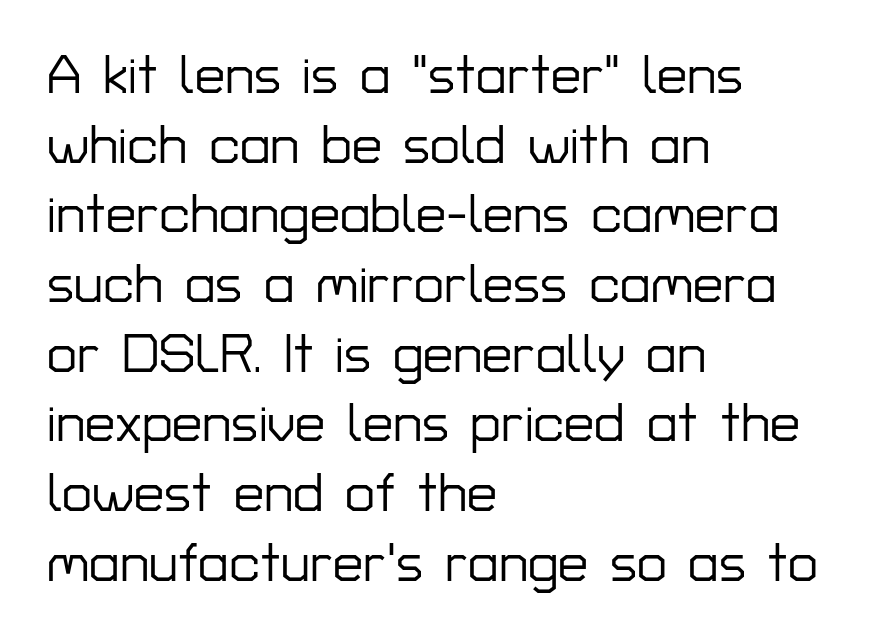
Q: Is the text italic (slanted)? A: No, it is upright.
Q: Is the typeface a serif or a sans-serif typeface? A: Sans-serif.
Q: Is the text underlined? A: No.
Q: How is the paragraph aligned? A: Left-aligned.
Q: Is the spacing between letters normal or unusually wide? A: Normal.
Q: Is the spacing between lines tight, normal or loose? A: Normal.
Q: Width (condensed, normal, or wide)? A: Normal.
Q: Stroke contrast? A: Low.
Q: x-height? A: Medium.
Q: Monospaced? A: No.
